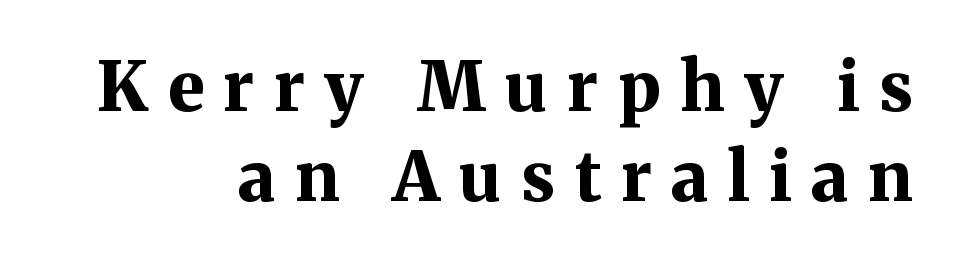
The face used here is rendered with a markedly widened letterfit. Line ends are locked; line starts wander. Successive baselines arrive at the customary interval. How heavy is the stroke? Heavy — this is a bold. A typesetter would call this proportional, since set widths differ per character. Rule under the text: the space is simply empty.
